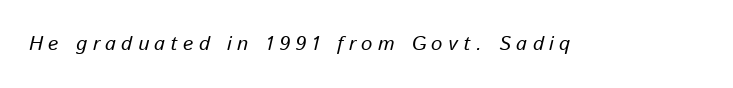
The image shows 20 px text type, italic (leaning right); set unusually wide letter spacing (+0.27 em), not underlined.
